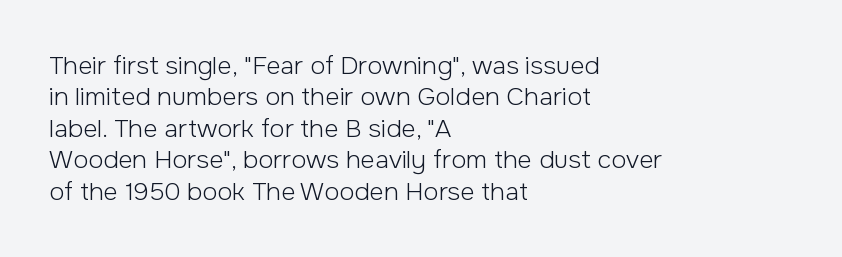
No letter is thick-stroked: the sample isn't bold. This is roman type, the default non-slanted kind. One glance says typical: line gaps are just what's usual. Plain, unruled lines of type. This sample is left-justified, so line endings fall wherever the words run out.
